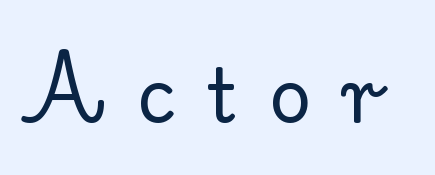
Is this a sans? No — the strokes have serifs. The face used here is proportionally spaced, like ordinary book or web type. How are the letters spaced? Widely, with obvious added tracking. A bare baseline throughout the passage. Posture: upright roman.
